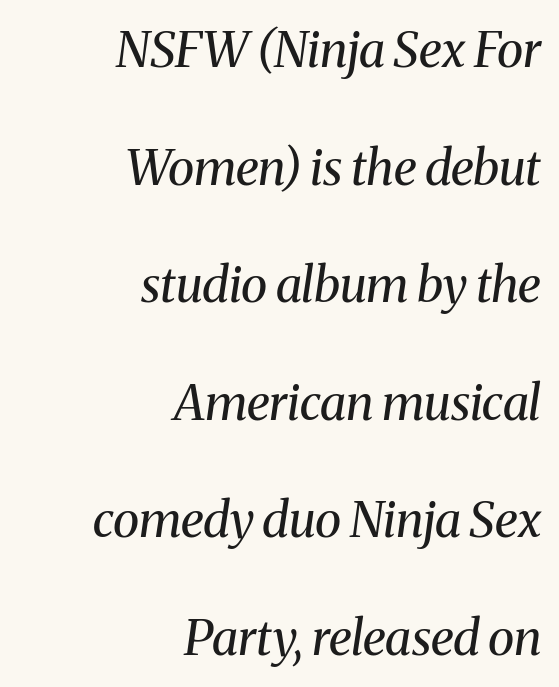
The type is set solid horizontally, with unmodified tracking. Plain, unruled lines of type. Note the varied advance widths — an 'i' is clearly narrower than an 'm'. Regarding serifs, this sample has them. Heaviness? Minimal to ordinary, like unemphasized prose.
